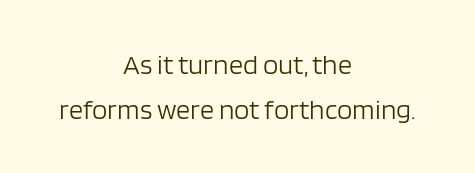
Q: Is the text bold? A: No.
Q: Is the text italic (slanted)? A: No, it is upright.
Q: Is the typeface a serif or a sans-serif typeface? A: Sans-serif.
Q: Is the text underlined? A: No.
Q: How is the paragraph aligned? A: Centered.
Q: Is the spacing between letters normal or unusually wide? A: Normal.
Q: Is the spacing between lines tight, normal or loose? A: Normal.
Q: Width (condensed, normal, or wide)? A: Normal.
Q: Stroke contrast? A: Low.
Q: x-height? A: Large.
Q: Monospaced? A: No.
